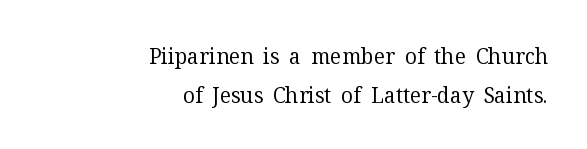
{"italic": "no", "bold": "no", "underline": "no", "align": "right", "line_spacing_ratio": 1.86, "letter_spacing": "normal", "letter_spacing_em": 0.0, "glyph_px": 21}
